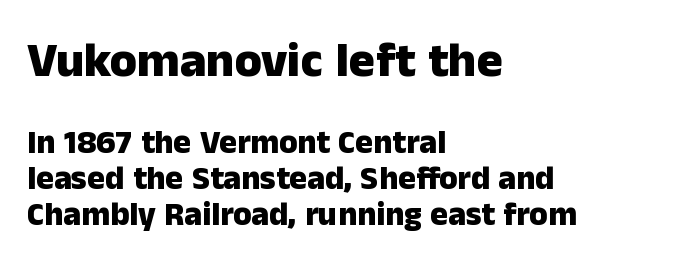
Q: Is the text bold? A: Yes.
Q: Is the text italic (slanted)? A: No, it is upright.
Q: Is the typeface a serif or a sans-serif typeface? A: Sans-serif.
Q: Is the text underlined? A: No.
Q: How is the paragraph aligned? A: Left-aligned.
Q: Is the spacing between letters normal or unusually wide? A: Normal.
Q: Is the spacing between lines tight, normal or loose? A: Tight.
Q: Which block of text is set in a larger size, the first (top) or the second (bottom)? A: The first (top) one.
Q: Width (condensed, normal, or wide)? A: Normal.
Q: Stroke contrast? A: Low.
Q: x-height? A: Medium.
Q: Monospaced? A: No.
